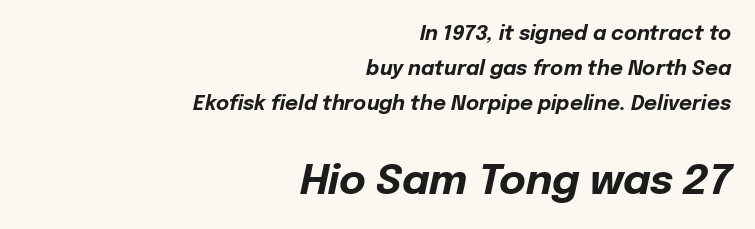
{"italic": "yes", "lean": "right", "slant_degrees": 12, "bold": "yes", "weight": "bold", "width": "normal", "stroke_contrast": "low", "x_height": "medium", "monospaced": "no", "underline": "no", "align": "right", "line_spacing_ratio": 1.74, "letter_spacing": "normal", "letter_spacing_em": 0.0, "larger_block": "second", "size_ratio": 2.05, "glyph_px": 41}
